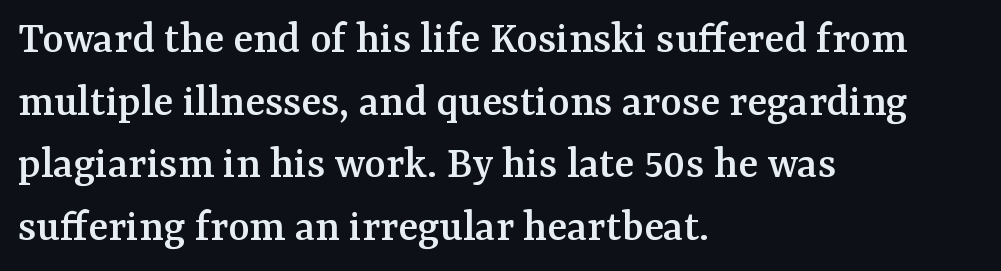
{"serif": "yes", "italic": "no", "width": "normal", "stroke_contrast": "medium", "x_height": "medium", "monospaced": "no", "underline": "no", "align": "left", "line_spacing": "normal", "line_spacing_ratio": 1.36, "letter_spacing": "normal", "letter_spacing_em": 0.0, "glyph_px": 46}
